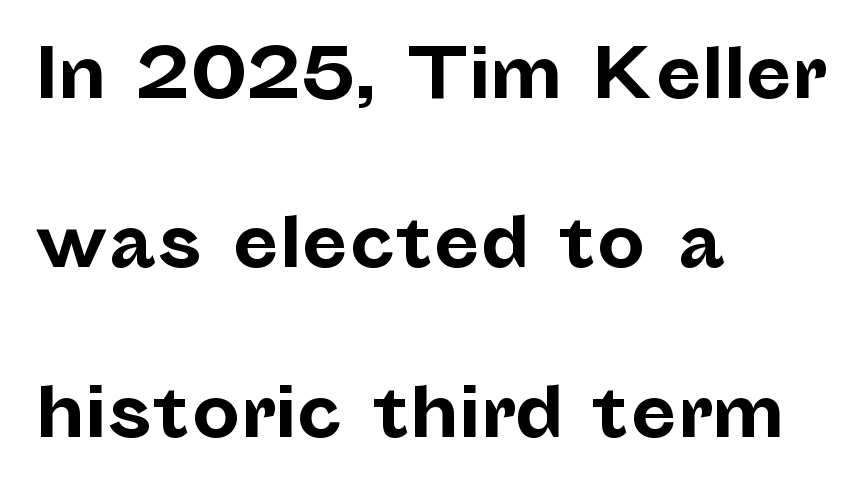
{"serif": "no", "italic": "no", "bold": "yes", "weight": "bold", "width": "normal", "stroke_contrast": "low", "x_height": "medium", "monospaced": "no", "underline": "no", "align": "left", "line_spacing": "loose", "line_spacing_ratio": 2.49, "letter_spacing": "normal", "letter_spacing_em": 0.0, "glyph_px": 68}
